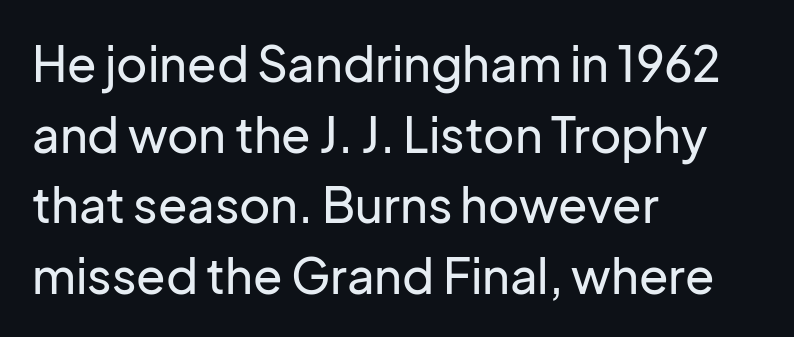
The image shows 48 px sans-serif type, upright; set left-aligned, normal line spacing (1.47x), normal letter spacing, not underlined; low stroke contrast and a medium x-height.
